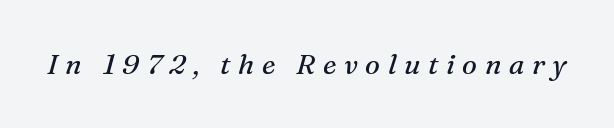
Q: Is the text bold? A: No.
Q: Is the text italic (slanted)? A: Yes, it leans right by about 16 degrees.
Q: Is the typeface a serif or a sans-serif typeface? A: Serif.
Q: Is the text underlined? A: No.
Q: Is the spacing between letters normal or unusually wide? A: Unusually wide.
Q: Width (condensed, normal, or wide)? A: Normal.
Q: Stroke contrast? A: Medium.
Q: x-height? A: Medium.
Q: Monospaced? A: No.
